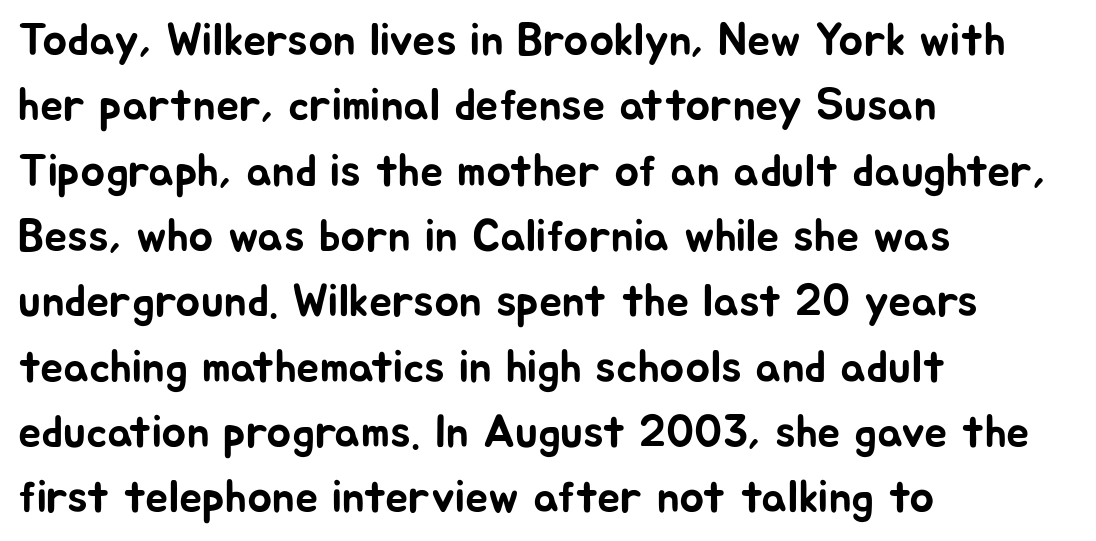
The image shows 46 px sans-serif type, upright; set left-aligned, normal line spacing (1.42x), normal letter spacing, not underlined; low stroke contrast and a medium x-height.
